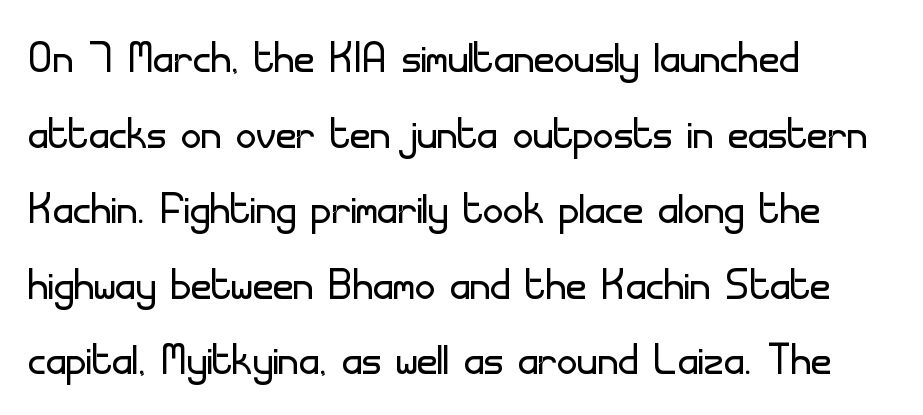
Q: Is the text bold? A: No.
Q: Is the text italic (slanted)? A: No, it is upright.
Q: Is the typeface a serif or a sans-serif typeface? A: Sans-serif.
Q: Is the text underlined? A: No.
Q: How is the paragraph aligned? A: Left-aligned.
Q: Is the spacing between letters normal or unusually wide? A: Normal.
Q: Is the spacing between lines tight, normal or loose? A: Normal.
Q: Width (condensed, normal, or wide)? A: Normal.
Q: Stroke contrast? A: Low.
Q: x-height? A: Small.
Q: Monospaced? A: No.
